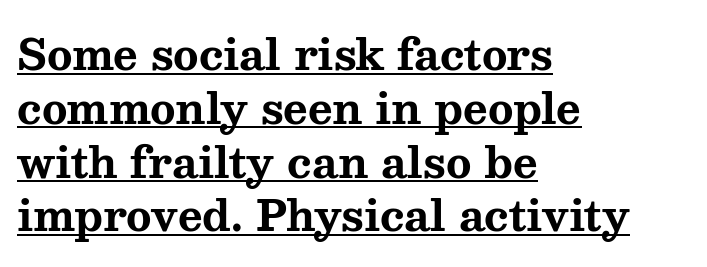
Q: Is the text bold? A: Yes.
Q: Is the text italic (slanted)? A: No, it is upright.
Q: Is the typeface a serif or a sans-serif typeface? A: Serif.
Q: Is the text underlined? A: Yes.
Q: How is the paragraph aligned? A: Left-aligned.
Q: Is the spacing between letters normal or unusually wide? A: Normal.
Q: Is the spacing between lines tight, normal or loose? A: Normal.
Q: Width (condensed, normal, or wide)? A: Wide.
Q: Stroke contrast? A: Medium.
Q: x-height? A: Medium.
Q: Monospaced? A: No.
